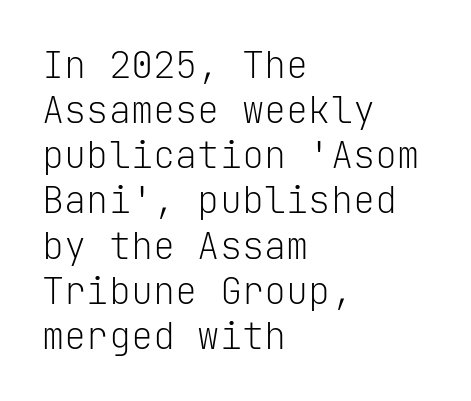
The image shows 37 px light sans-serif type, upright, monospaced; set left-aligned, line spacing 1.22x, normal letter spacing, not underlined; low stroke contrast and a medium x-height.
